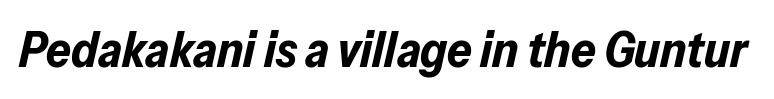
The image shows 49 px bold type, italic (leaning right); set normal letter spacing, not underlined; low stroke contrast and a medium x-height.
